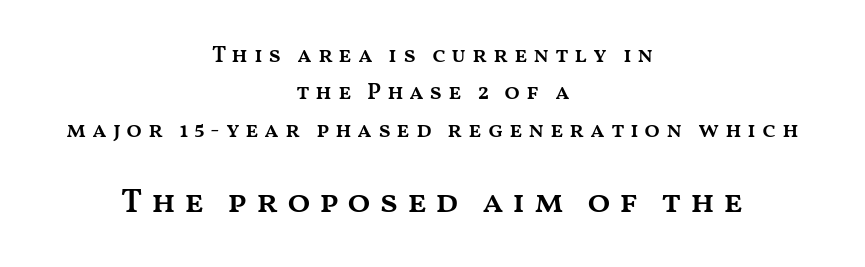
Q: Is the text bold? A: Semi-bold.
Q: Is the text italic (slanted)? A: No, it is upright.
Q: Is the text underlined? A: No.
Q: How is the paragraph aligned? A: Centered.
Q: Is the spacing between letters normal or unusually wide? A: Unusually wide.
Q: Is the spacing between lines tight, normal or loose? A: Normal.
Q: Which block of text is set in a larger size, the first (top) or the second (bottom)? A: The second (bottom) one.
Q: Width (condensed, normal, or wide)? A: Wide.
Q: Stroke contrast? A: Medium.
Q: x-height? A: Medium.
Q: Monospaced? A: No.
